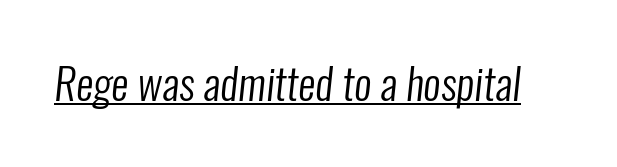
The image shows 43 px regular-weight, condensed sans-serif type; set normal letter spacing, underlined; low stroke contrast and a medium x-height.
